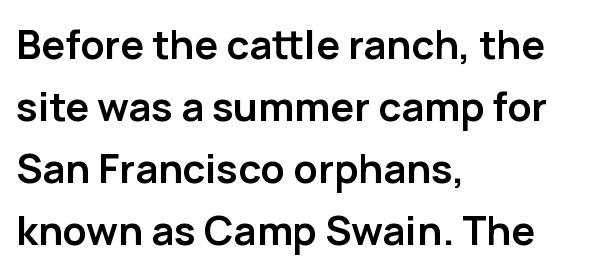
The image shows 40 px semibold sans-serif type, upright; set left-aligned, normal line spacing (1.55x), normal letter spacing, not underlined; low stroke contrast and a medium x-height.
